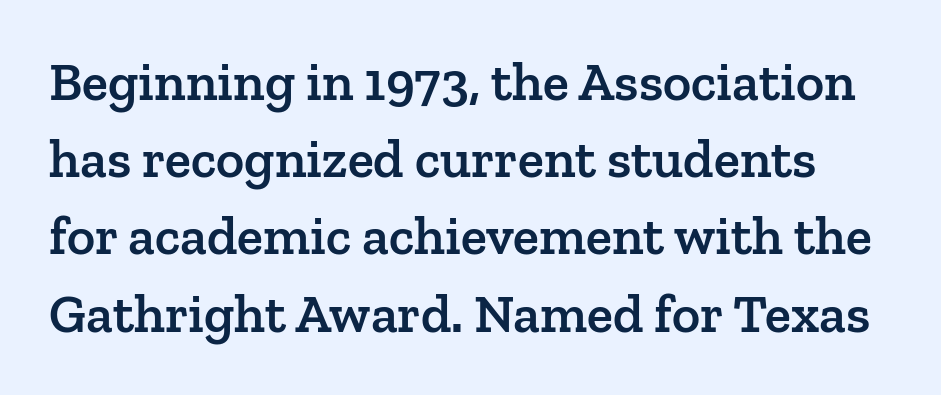
The line texture is even and compact thanks to regular tracking. Spacing verdict: proportional, widths tailored to each character. Posture: vertical. Note: serifs present on the glyphs. A normal amount of white space separates one row of letters from the next.
